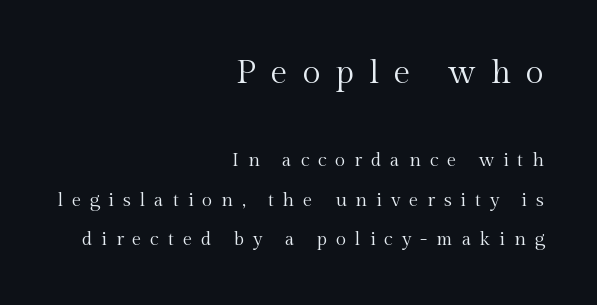
The image shows 33 px regular-weight serif type, upright; set right-aligned, loose line spacing (2.1x), unusually wide letter spacing (+0.46 em), not underlined; the first (top) block is 1.74x larger; a medium x-height.
